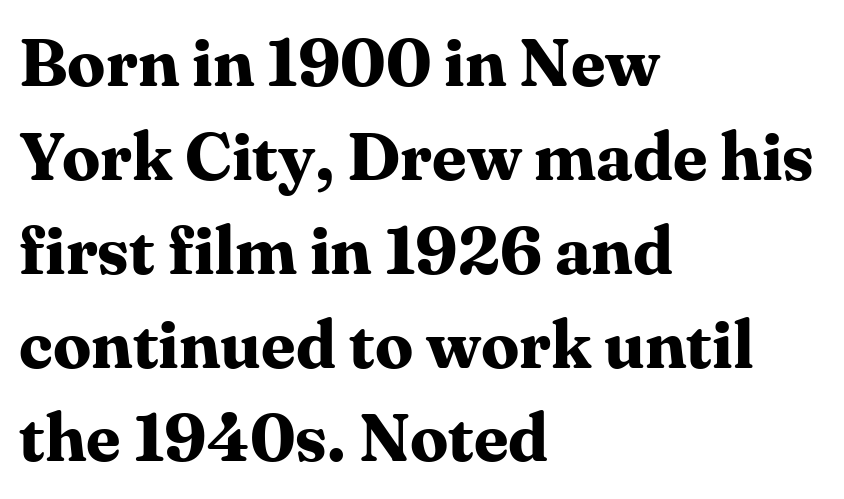
Classification — serif. Look at the tracking — it's just the regular setting, nothing added. Each row of text sits above clean, open space. Proportional: the letters do not fall into vertical columns. Weight check: bold — yes, fully.
